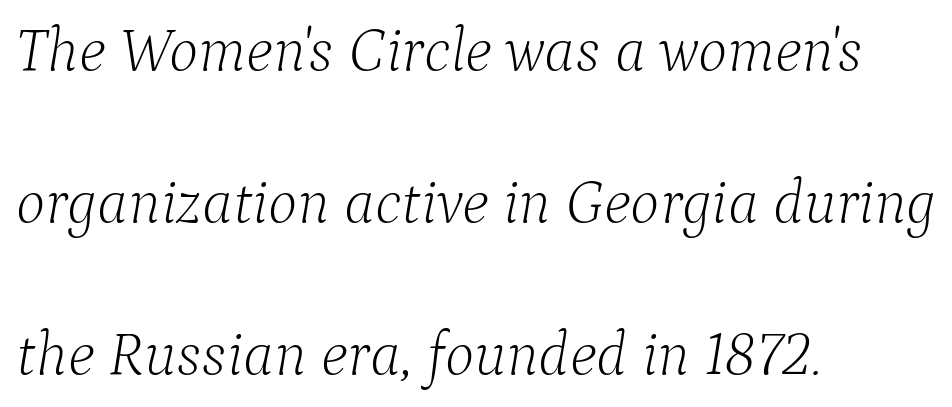
Q: Is the text bold? A: No.
Q: Is the text italic (slanted)? A: Yes, it leans right by about 9 degrees.
Q: Is the typeface a serif or a sans-serif typeface? A: Serif.
Q: Is the text underlined? A: No.
Q: How is the paragraph aligned? A: Left-aligned.
Q: Is the spacing between letters normal or unusually wide? A: Normal.
Q: Is the spacing between lines tight, normal or loose? A: Loose.
Q: Width (condensed, normal, or wide)? A: Normal.
Q: Stroke contrast? A: Low.
Q: x-height? A: Medium.
Q: Monospaced? A: No.
